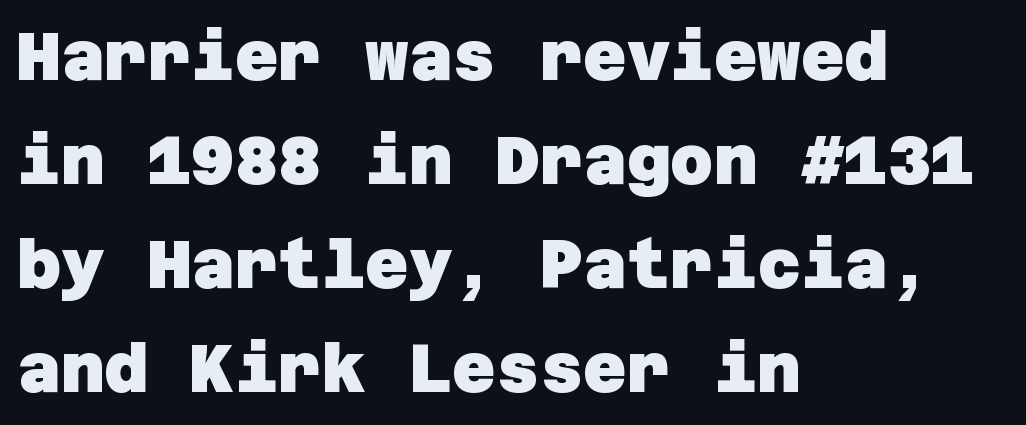
Check the space under the baseline: it is left empty. The block of text has a typical density, with ordinary space between rows. All the whitespace from short lines collects on the right. Does the weight exceed regular? Yes, all the way to bold.
